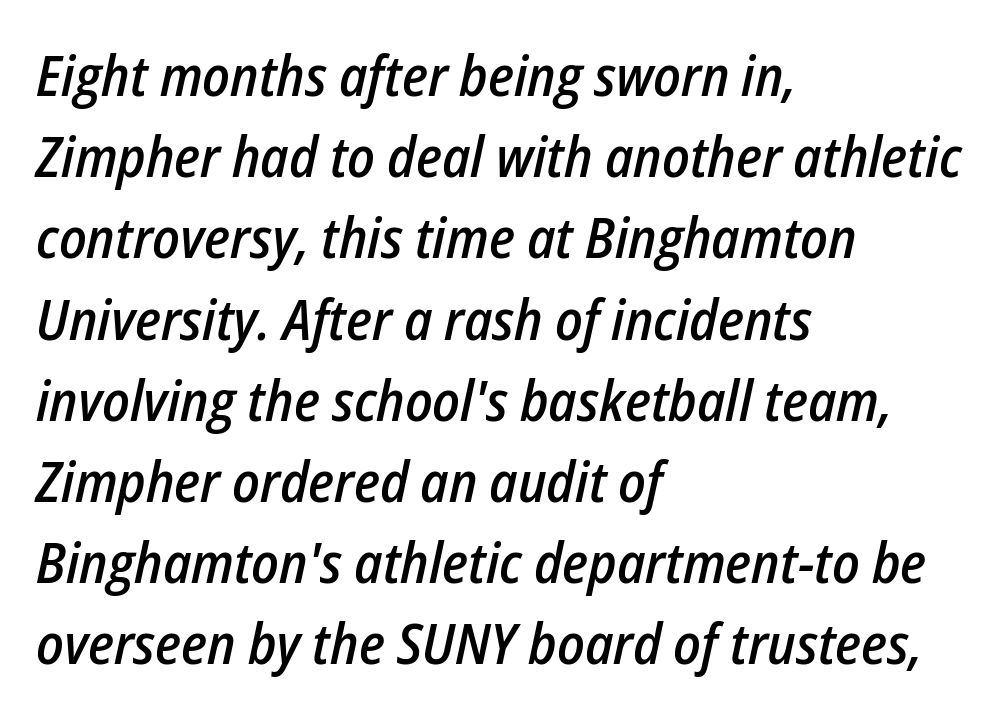
Q: Is the text bold? A: Semi-bold.
Q: Is the text italic (slanted)? A: Yes, it leans right by about 12 degrees.
Q: Is the text underlined? A: No.
Q: How is the paragraph aligned? A: Left-aligned.
Q: Is the spacing between letters normal or unusually wide? A: Normal.
Q: Is the spacing between lines tight, normal or loose? A: Normal.
Q: Width (condensed, normal, or wide)? A: Condensed.
Q: Stroke contrast? A: Low.
Q: x-height? A: Medium.
Q: Monospaced? A: No.
